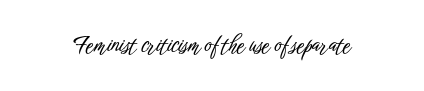
Short note: letters normally spaced. Lines of text with bare space underneath.
